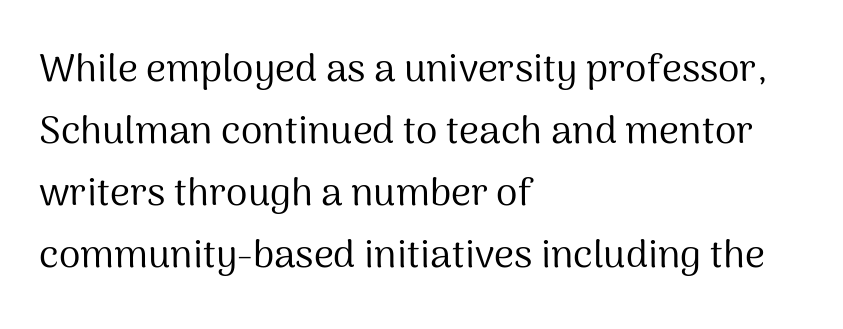
Is this a fixed-width face? No — the glyphs have proportional, varying widths. A typesetter would call this zero additional tracking. The space beneath each line is pristine and unruled. Observe the absence of serifs on each vertical stroke in this sample. The paragraph has a hard left edge and a soft right edge.
